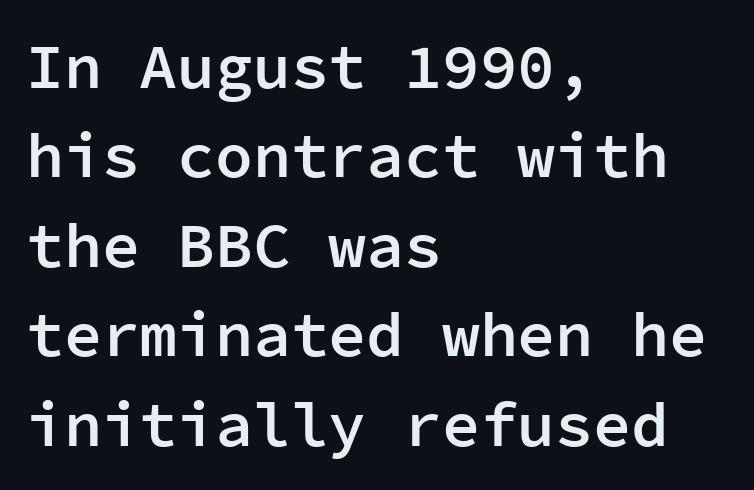
The image shows 63 px semibold sans-serif type, upright, monospaced; set left-aligned, normal line spacing (1.42x), normal letter spacing, not underlined; low stroke contrast and a medium x-height.
